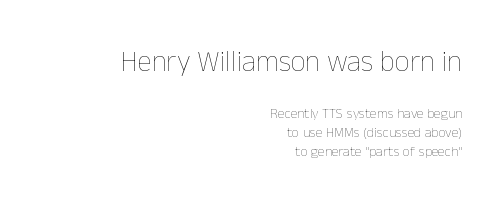
Anything drawn beneath the words? Only blank space. Letter spacing: default. Does the bottom block carry the larger type? No, the top block does. Line ends are locked; line starts wander. The letters advance in unequal steps, a hallmark of proportional type. Is this a heavy cut? Hardly; it is regular or lighter.
